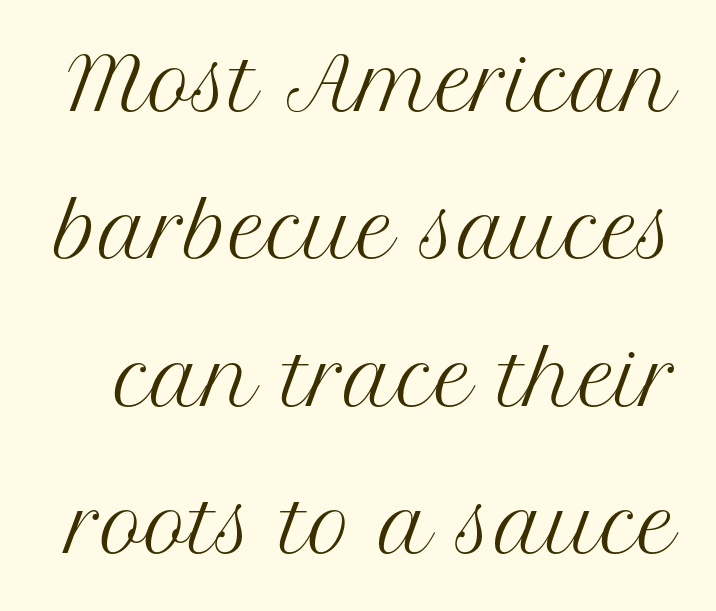
Nobody touched the tracking dial on this one. Stem width sits at or under what a default text font uses. The foot of each line stays bare and open. Reading down the column, the eye jumps a long way to each next line. Little horizontal feet cap the strokes, marking this as serif type.
